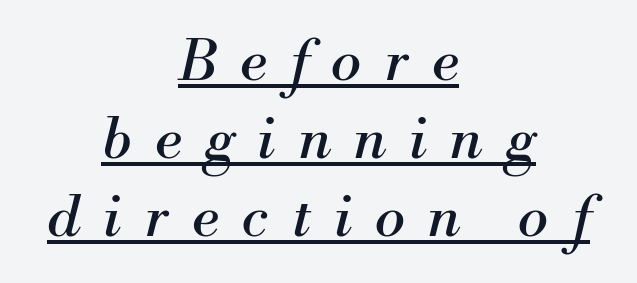
The image shows 57 px regular-weight serif type, italic (leaning right); set centered, normal line spacing (1.37x), unusually wide letter spacing (+0.41 em), underlined; medium stroke contrast and a small x-height.
